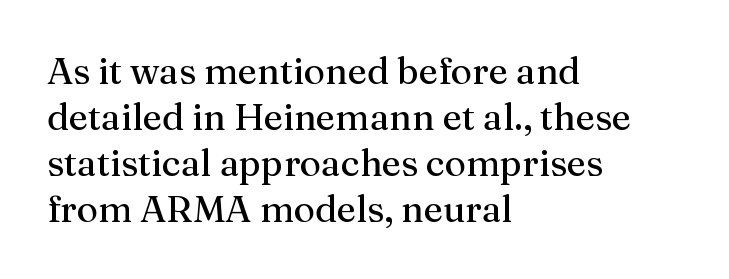
The image shows 37 px regular-weight serif type, upright; set left-aligned, line spacing 1.24x, normal letter spacing, not underlined; medium stroke contrast and a medium x-height.
